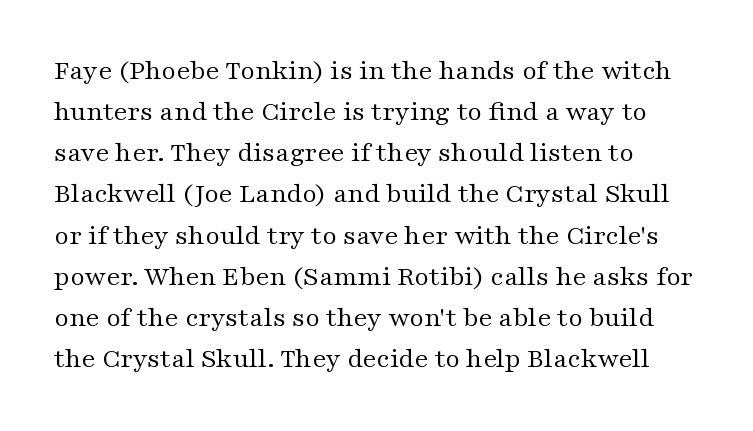
{"serif": "yes", "italic": "no", "bold": "no", "weight": "regular", "width": "wide", "stroke_contrast": "medium", "x_height": "medium", "monospaced": "no", "underline": "no", "align": "left", "line_spacing": "normal", "line_spacing_ratio": 1.47, "letter_spacing": "normal", "letter_spacing_em": 0.0, "glyph_px": 28}
